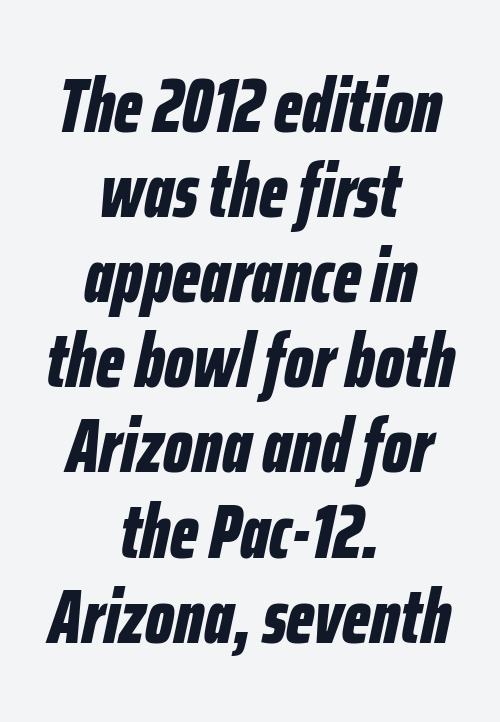
The image shows 76 px bold, condensed type, italic (leaning right); set centered, tight line spacing (1.12x), normal letter spacing, not underlined; low stroke contrast and a medium x-height.
